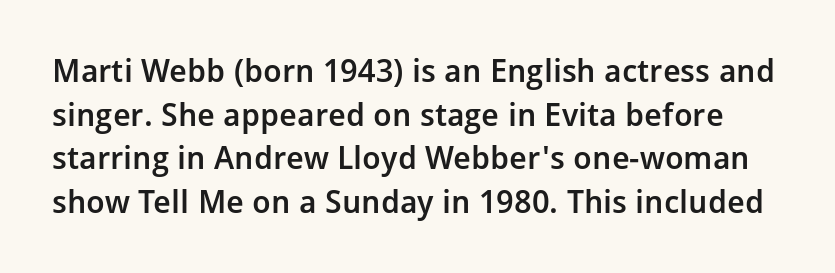
The image shows 32 px semibold sans-serif type, upright; set normal line spacing (1.36x), normal letter spacing, not underlined; low stroke contrast and a medium x-height.
